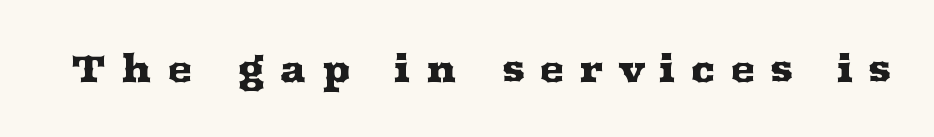
{"serif": "yes", "italic": "no", "width": "wide", "stroke_contrast": "medium", "x_height": "medium", "monospaced": "no", "underline": "no", "letter_spacing": "wide", "letter_spacing_em": 0.39, "glyph_px": 38}
